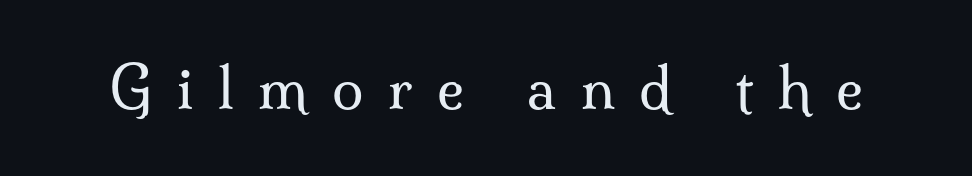
The image shows 57 px regular-weight serif type, upright; set unusually wide letter spacing (+0.43 em), not underlined; medium stroke contrast and a small x-height.
